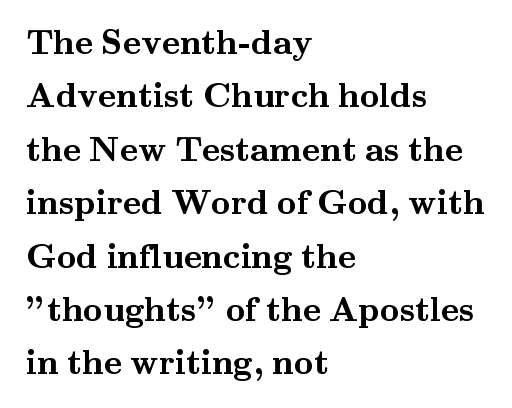
Each letter's strokes conclude with small projecting serifs. Default kerning and tracking; the words read as compact shapes. No italicization has been applied; the sample stays upright. Words float on clear page, feet unadorned. Character widths vary here, with narrow letters taking less room than wide ones. This sample is left-justified, so line endings fall wherever the words run out.
